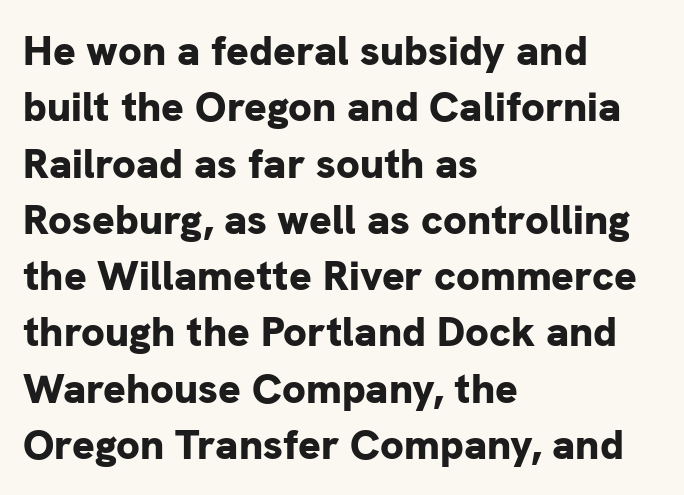
{"serif": "no", "italic": "no", "bold": "yes", "weight": "bold", "width": "normal", "stroke_contrast": "low", "x_height": "medium", "monospaced": "no", "underline": "no", "align": "left", "line_spacing": "normal", "line_spacing_ratio": 1.34, "letter_spacing": "normal", "letter_spacing_em": 0.0, "glyph_px": 42}
